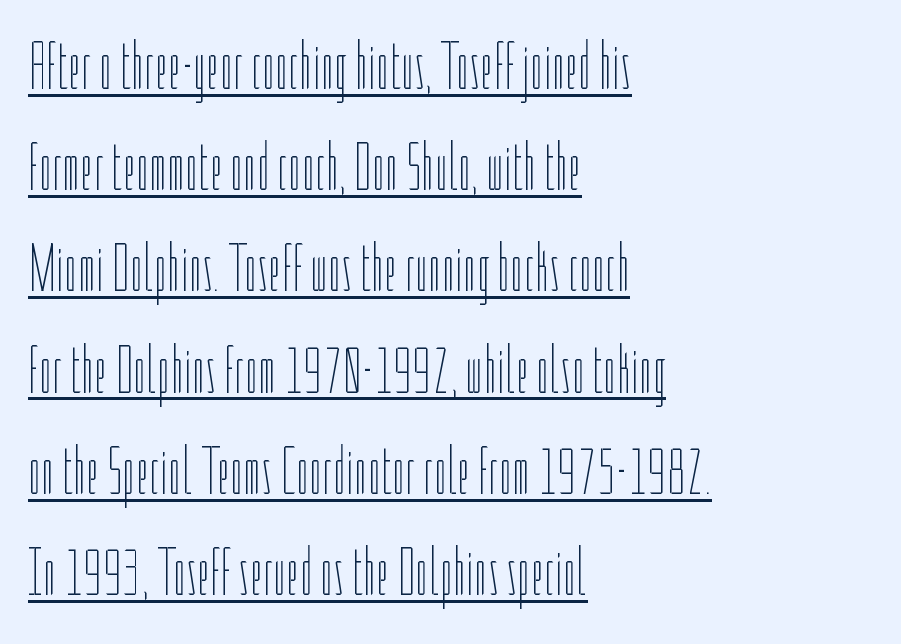
Q: Is the text bold? A: No.
Q: Is the text italic (slanted)? A: No, it is upright.
Q: Is the text underlined? A: Yes.
Q: How is the paragraph aligned? A: Left-aligned.
Q: Is the spacing between letters normal or unusually wide? A: Normal.
Q: Is the spacing between lines tight, normal or loose? A: Normal.
Q: Width (condensed, normal, or wide)? A: Condensed.
Q: Stroke contrast? A: Low.
Q: x-height? A: Medium.
Q: Monospaced? A: No.
